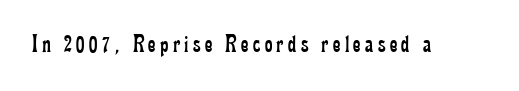
{"italic": "no", "bold": "no", "underline": "no", "glyph_px": 26}
